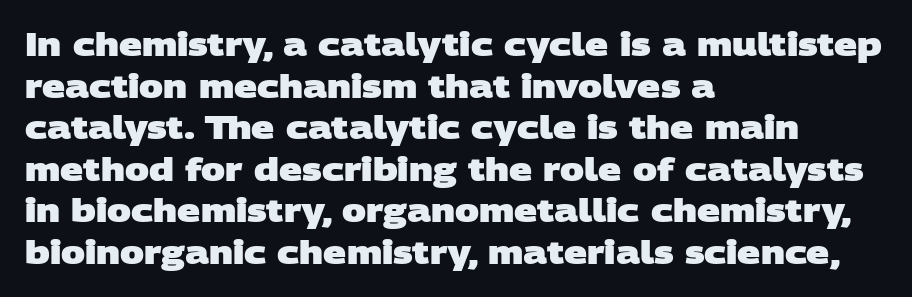
The image shows 32 px heavy, wide sans-serif type; set left-aligned, normal line spacing (1.3x), normal letter spacing, not underlined; low stroke contrast and a large x-height.
